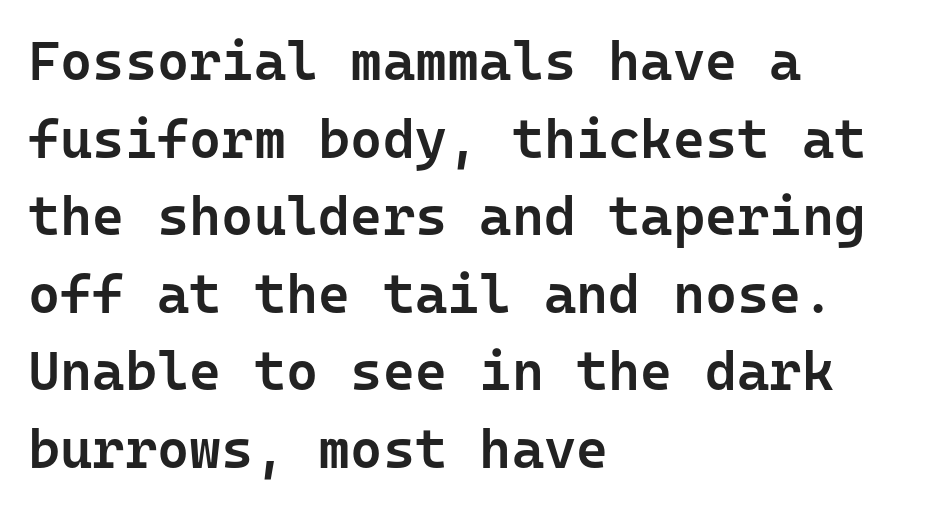
{"serif": "no", "italic": "no", "bold": "semi", "weight": "semibold", "width": "normal", "stroke_contrast": "low", "x_height": "medium", "monospaced": "yes", "underline": "no", "align": "left", "line_spacing": "normal", "line_spacing_ratio": 1.41, "letter_spacing": "normal", "letter_spacing_em": 0.0, "glyph_px": 55}
